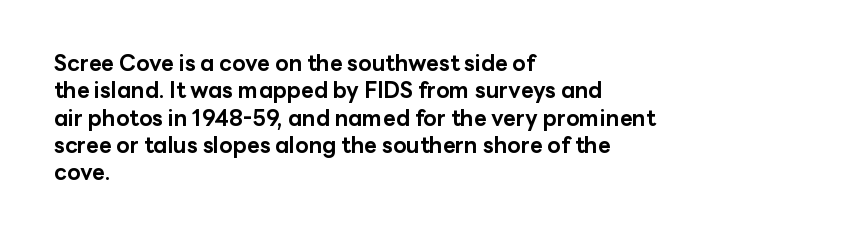
Chunky letters — that's bold for sure. Caption: standard tracking, unaltered. Descenders are the only things crossing below the line. Typeset ragged right — the left edge is the straight one. The letters stand upright; this is a roman face.
